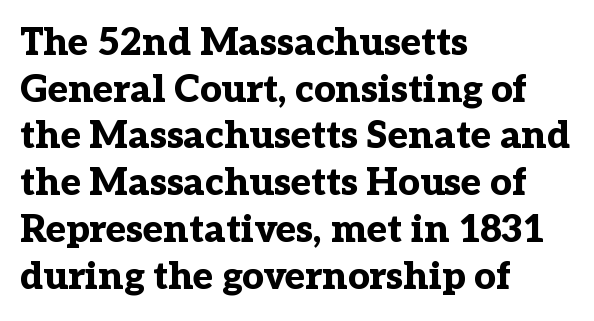
Note: serifs present on the glyphs. Do the letters lean? They stand straight. Thick stems and heavy bowls — unmistakably bold. Here the designer chose a conventional face with non-uniform glyph widths. A student would call this left alignment; a typographer would say flush left, rag right. Check the space under the baseline: it is left empty.
